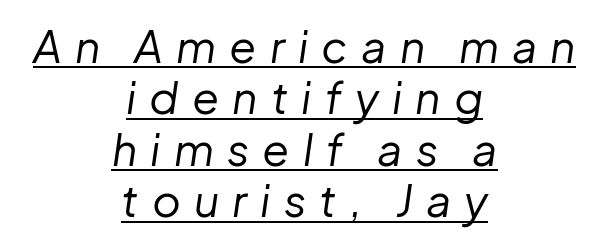
Q: Is the text bold? A: No.
Q: Is the text italic (slanted)? A: Yes, it leans right by about 8 degrees.
Q: Is the text underlined? A: Yes.
Q: How is the paragraph aligned? A: Centered.
Q: Is the spacing between letters normal or unusually wide? A: Unusually wide.
Q: Width (condensed, normal, or wide)? A: Normal.
Q: Stroke contrast? A: Low.
Q: x-height? A: Medium.
Q: Monospaced? A: No.
